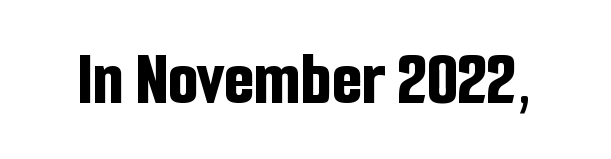
Set as a true bold cut, around the 700 mark. Inter-character spacing is left at the font's built-in metrics. The face used here is a sans, in the tradition of grotesques and geometrics. No italicization has been applied; the sample stays upright. Proportional: the letters do not fall into vertical columns.
